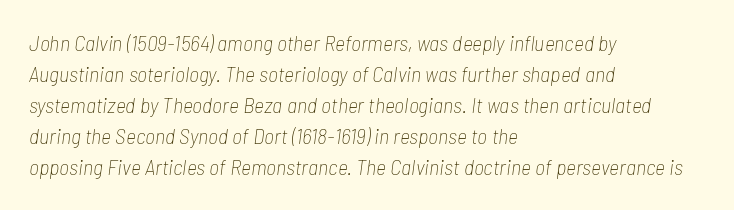
Lines of text with bare space underneath. Line beginnings align vertically; line endings do not. Looking at the ascenders, they clearly lean. The font is comparable to plain body text, perhaps lighter.
